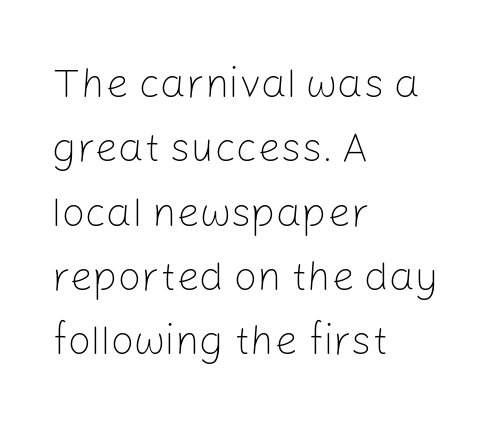
If you drew a line through each stem, it would be perfectly vertical. Examine the stroke ends and you'll find no serifs. Type without underlining. Counters stay open thanks to moderate or lighter strokes. Line starts are locked; line ends wander.
